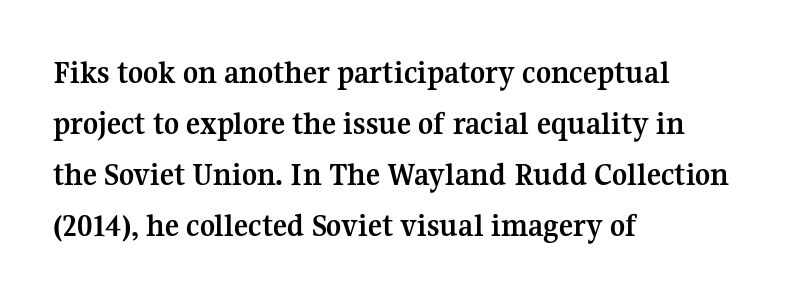
Each letter's strokes conclude with small projecting serifs. Do the letters lean? They stand straight. The passage is arranged the way most books set body copy — flush left. Here the designer chose a conventional face with non-uniform glyph widths.
